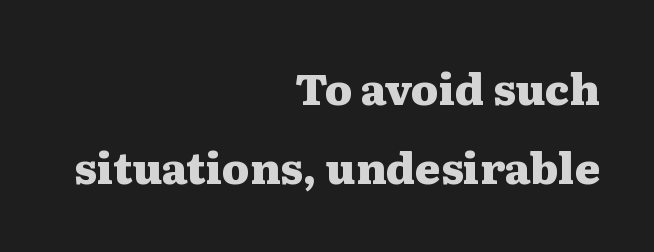
{"serif": "yes", "italic": "no", "bold": "yes", "weight": "heavy", "width": "wide", "stroke_contrast": "medium", "x_height": "medium", "monospaced": "no", "underline": "no", "align": "right", "line_spacing_ratio": 1.83, "letter_spacing": "normal", "letter_spacing_em": 0.0, "glyph_px": 43}
